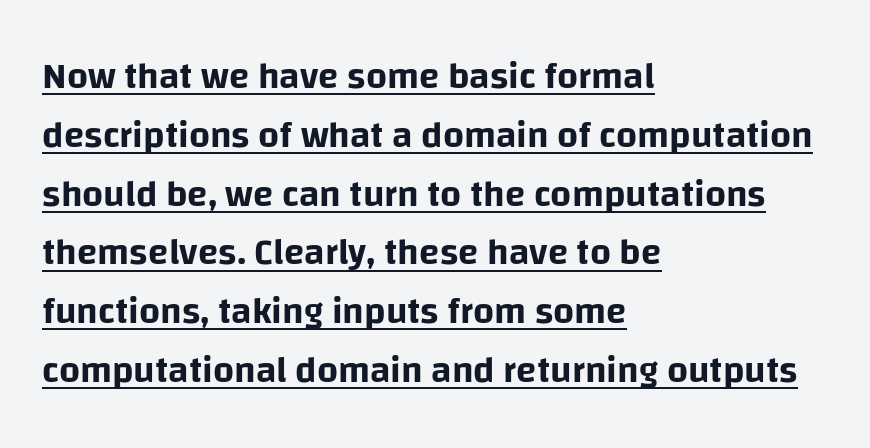
The typesetter has applied underlining to the passage shown. Characters follow at the spacing the type designer built in. The ragged edge is on the right, which tells us the setting is flush left. These lines are composed in type without serifs.
